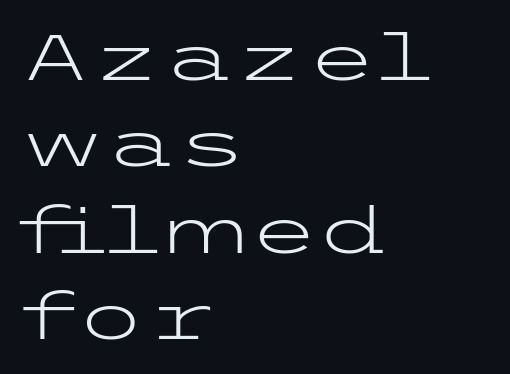
{"serif": "no", "italic": "no", "bold": "no", "weight": "light", "width": "wide", "stroke_contrast": "low", "x_height": "medium", "underline": "no", "align": "left", "line_spacing": "normal", "line_spacing_ratio": 1.33, "letter_spacing": "normal", "letter_spacing_em": 0.0, "glyph_px": 65}
